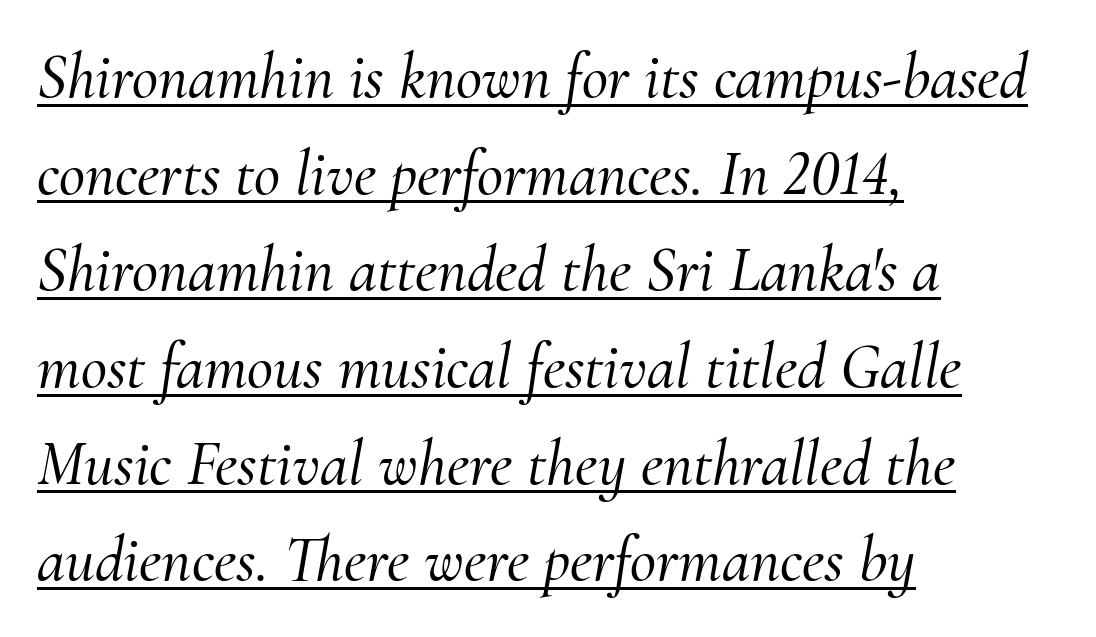
The image shows 64 px serif type, italic (leaning right); set left-aligned, normal line spacing (1.51x), normal letter spacing, underlined; medium stroke contrast and a small x-height.
